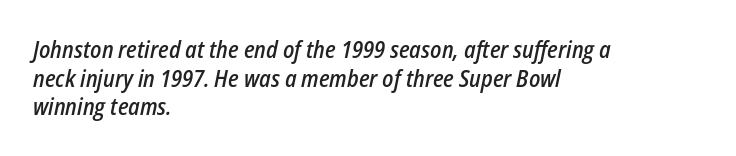
{"italic": "yes", "lean": "right", "slant_degrees": 12, "bold": "semi", "underline": "no", "align": "left", "line_spacing_ratio": 1.24, "letter_spacing": "normal", "letter_spacing_em": 0.0, "glyph_px": 23}
